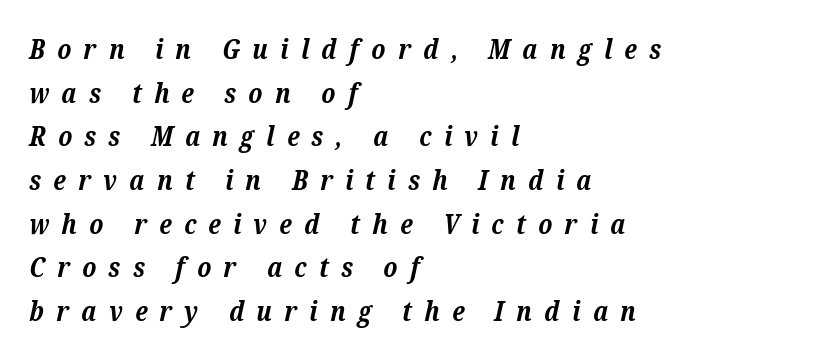
{"serif": "yes", "italic": "yes", "lean": "right", "slant_degrees": 12, "bold": "yes", "weight": "bold", "width": "normal", "stroke_contrast": "low", "x_height": "medium", "monospaced": "no", "underline": "no", "align": "left", "line_spacing": "normal", "line_spacing_ratio": 1.56, "letter_spacing": "wide", "letter_spacing_em": 0.44, "glyph_px": 28}
